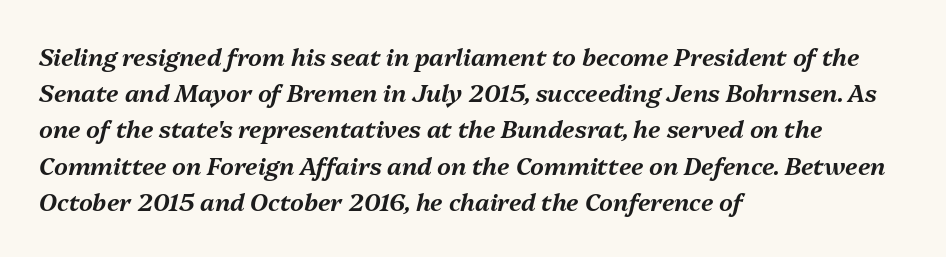
Q: Is the text italic (slanted)? A: Yes, it leans right by about 13 degrees.
Q: Is the text underlined? A: No.
Q: How is the paragraph aligned? A: Left-aligned.
Q: Is the spacing between letters normal or unusually wide? A: Normal.
Q: Is the spacing between lines tight, normal or loose? A: Normal.
